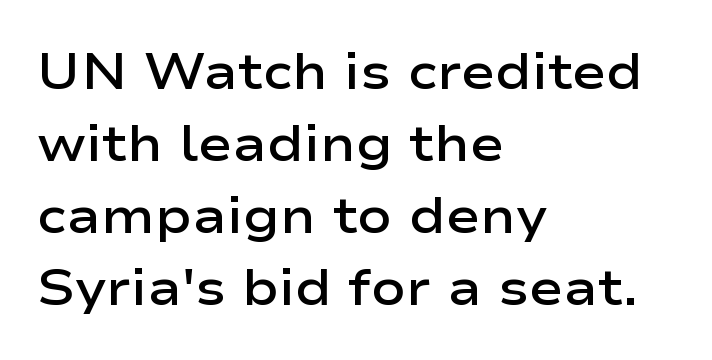
Q: Is the text bold? A: Semi-bold.
Q: Is the text italic (slanted)? A: No, it is upright.
Q: Is the typeface a serif or a sans-serif typeface? A: Sans-serif.
Q: Is the text underlined? A: No.
Q: How is the paragraph aligned? A: Left-aligned.
Q: Is the spacing between letters normal or unusually wide? A: Normal.
Q: Is the spacing between lines tight, normal or loose? A: Normal.
Q: Width (condensed, normal, or wide)? A: Wide.
Q: Stroke contrast? A: Low.
Q: x-height? A: Medium.
Q: Monospaced? A: No.
